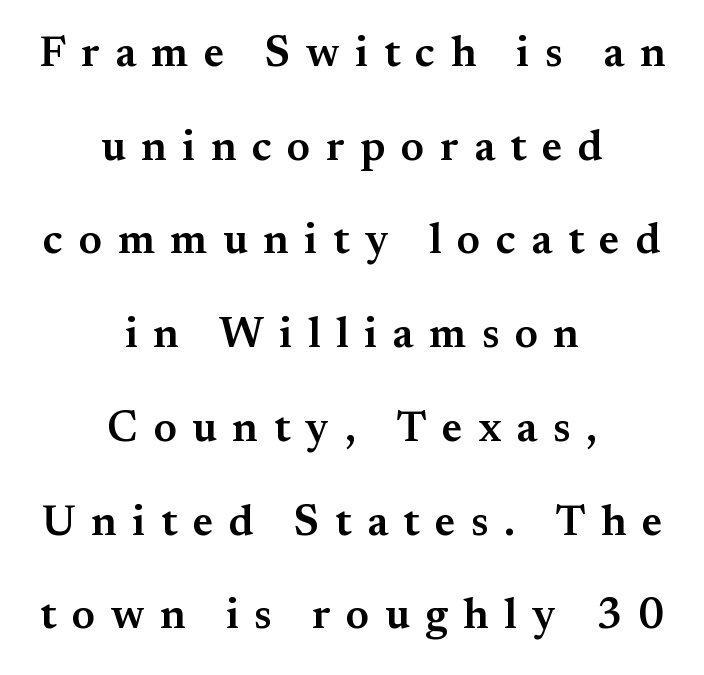
The image shows 43 px semibold serif type, upright; set centered, loose line spacing (2.18x), unusually wide letter spacing (+0.36 em), not underlined; medium stroke contrast and a small x-height.
